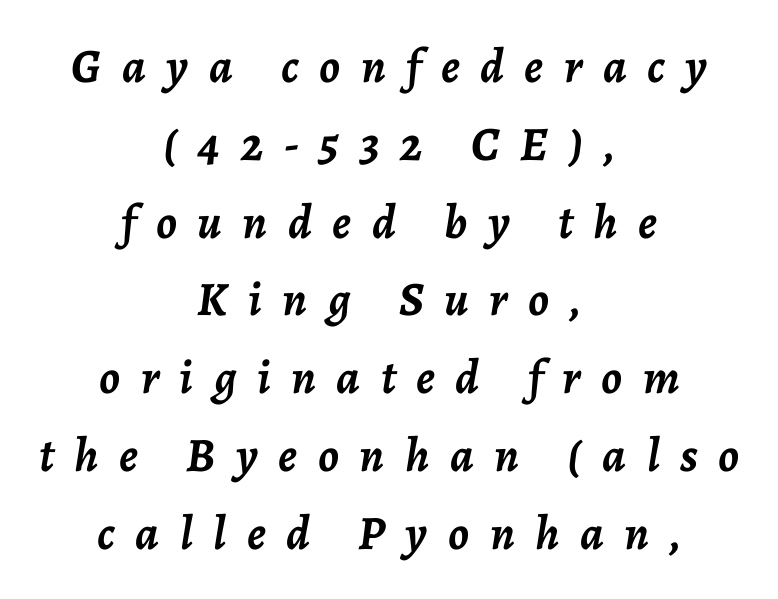
{"italic": "yes", "lean": "right", "slant_degrees": 7, "bold": "yes", "weight": "semibold", "width": "normal", "stroke_contrast": "low", "x_height": "medium", "monospaced": "no", "underline": "no", "align": "center", "line_spacing": "normal", "line_spacing_ratio": 1.62, "letter_spacing": "wide", "letter_spacing_em": 0.43, "glyph_px": 48}
